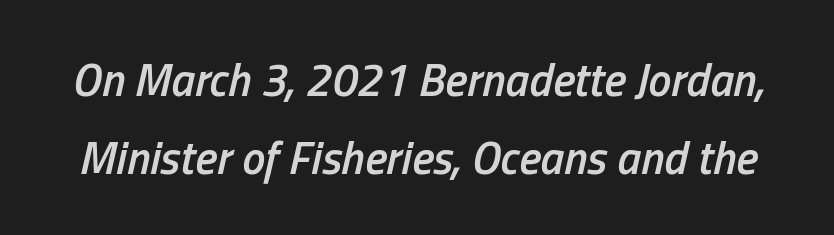
{"italic": "yes", "lean": "right", "slant_degrees": 13, "bold": "semi", "weight": "semibold", "width": "condensed", "stroke_contrast": "low", "x_height": "medium", "monospaced": "no", "underline": "no", "line_spacing": "normal", "line_spacing_ratio": 1.69, "letter_spacing": "normal", "letter_spacing_em": 0.0, "glyph_px": 46}
